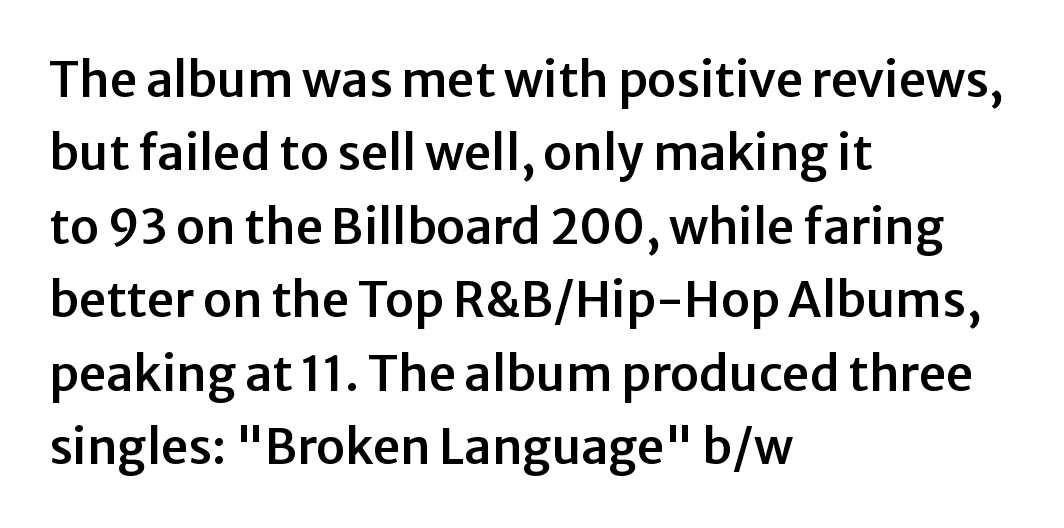
Is the letter spacing exaggerated? No — it looks like the ordinary default. One glance says typical: line gaps are just what's usual. The letters advance in unequal steps, a hallmark of proportional type. Classification — sans serif. The area under the type is left untouched. It's the straight-up-and-down kind of type.
